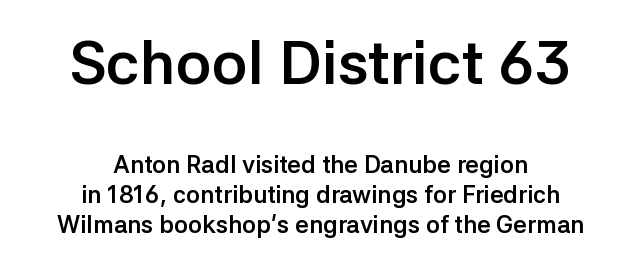
The image shows 61 px semibold sans-serif type, upright; set centered, normal line spacing (1.25x), normal letter spacing, not underlined; the first (top) block is 2.54x larger; low stroke contrast and a medium x-height.
